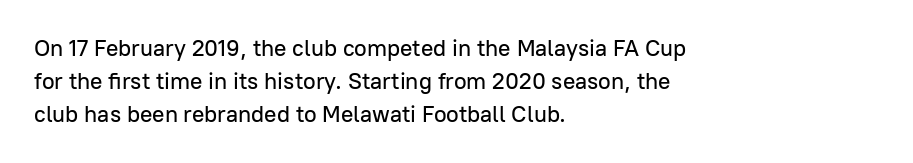
Q: Is the text italic (slanted)? A: No, it is upright.
Q: Is the text underlined? A: No.
Q: How is the paragraph aligned? A: Left-aligned.
Q: Is the spacing between letters normal or unusually wide? A: Normal.
Q: Is the spacing between lines tight, normal or loose? A: Normal.
